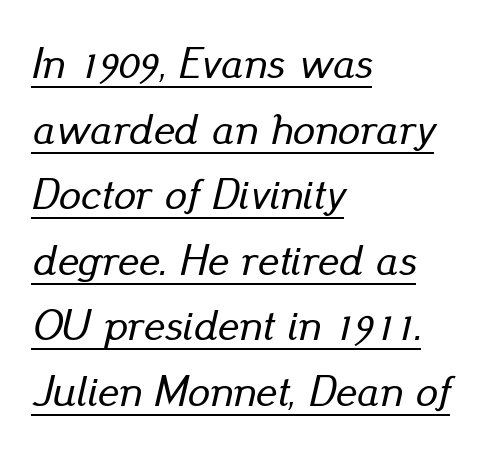
The image shows 44 px text type, italic (leaning right); set left-aligned, normal line spacing (1.49x), normal letter spacing, underlined; low stroke contrast and a small x-height.
